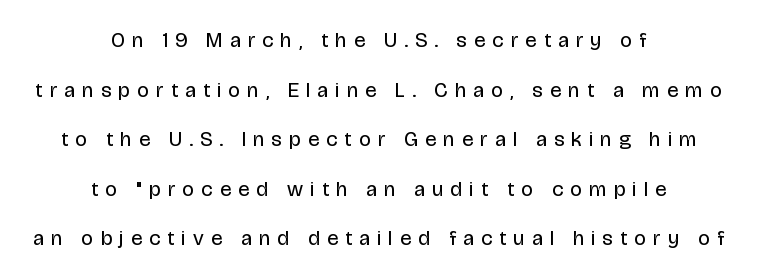
{"italic": "no", "bold": "no", "underline": "no", "align": "center", "line_spacing": "loose", "line_spacing_ratio": 2.36, "letter_spacing": "wide", "letter_spacing_em": 0.35, "glyph_px": 21}
